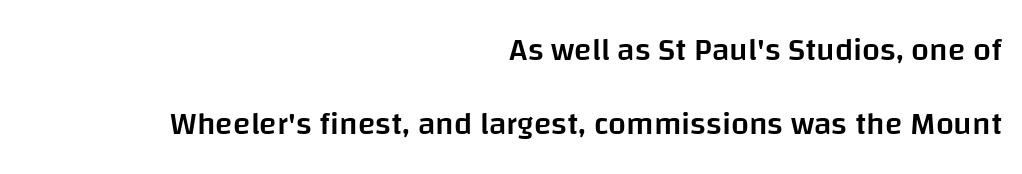
The image shows 32 px semibold sans-serif type, upright; set right-aligned, loose line spacing (2.3x), normal letter spacing, not underlined; low stroke contrast and a large x-height.
